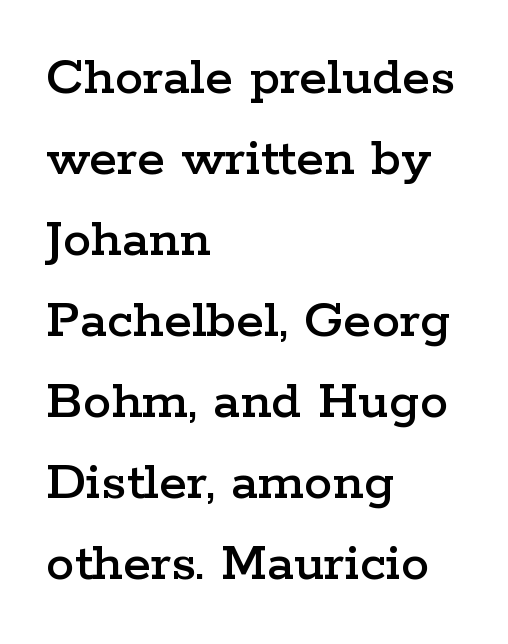
The image shows 57 px wide serif type, upright; set left-aligned, normal line spacing (1.42x), normal letter spacing, not underlined; low stroke contrast and a medium x-height.
